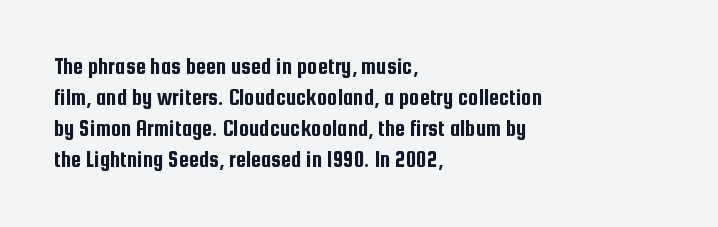
{"italic": "no", "underline": "no", "align": "left", "line_spacing": "normal", "line_spacing_ratio": 1.35, "letter_spacing": "normal", "letter_spacing_em": 0.0, "glyph_px": 23}
